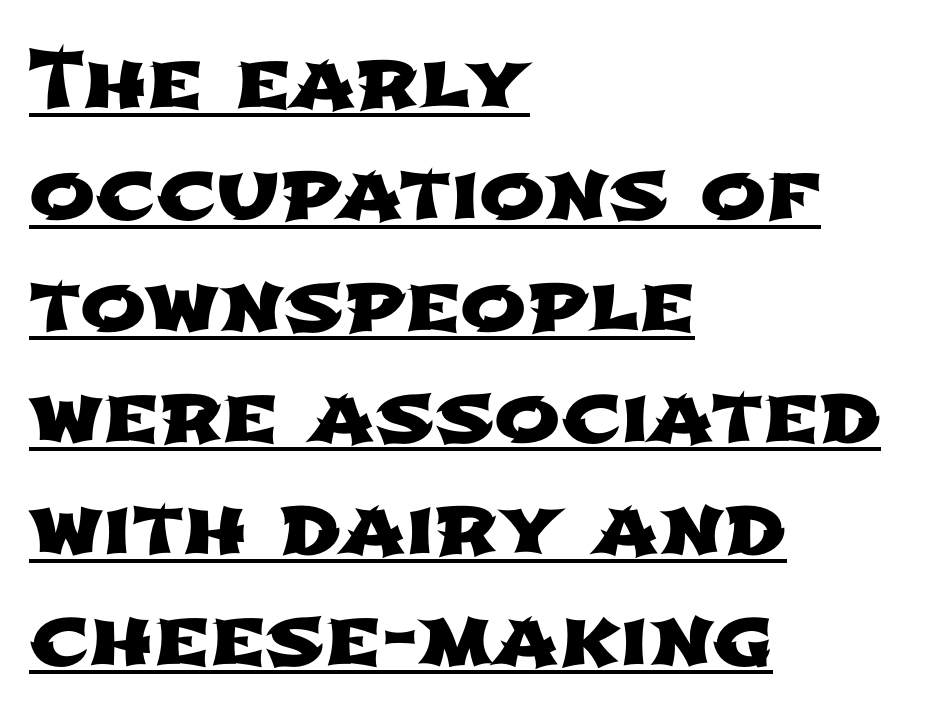
Here the designer chose a conventional face with non-uniform glyph widths. Is there much room between lines? A standard amount, neither cramped nor airy. Leftover space on each line is placed entirely after the last word. Check where the strokes stop: nothing finishes them off — pure sans. The sample's only ornament is a line tracing under the words.
